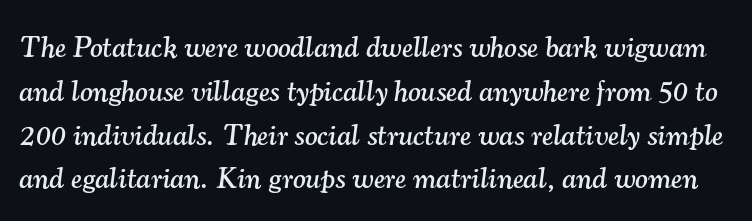
Q: Is the text italic (slanted)? A: Yes, it leans right by about 7 degrees.
Q: Is the typeface a serif or a sans-serif typeface? A: Serif.
Q: Is the text underlined? A: No.
Q: Is the spacing between letters normal or unusually wide? A: Normal.
Q: Is the spacing between lines tight, normal or loose? A: Normal.
Q: Width (condensed, normal, or wide)? A: Normal.
Q: Stroke contrast? A: Medium.
Q: x-height? A: Small.
Q: Monospaced? A: No.
